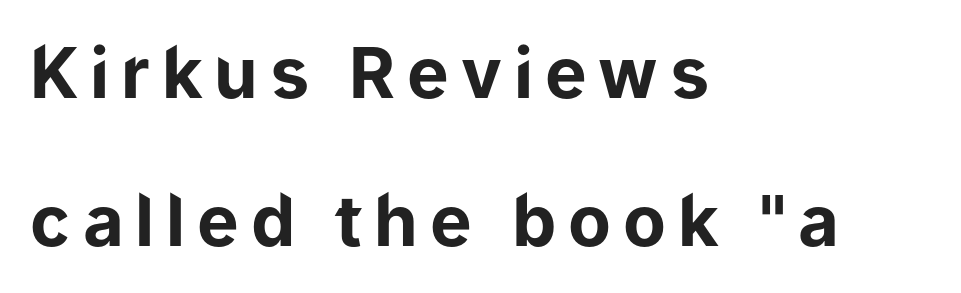
Q: Is the text bold? A: Yes.
Q: Is the text italic (slanted)? A: No, it is upright.
Q: Is the typeface a serif or a sans-serif typeface? A: Sans-serif.
Q: Is the text underlined? A: No.
Q: How is the paragraph aligned? A: Left-aligned.
Q: Is the spacing between lines tight, normal or loose? A: Loose.
Q: Width (condensed, normal, or wide)? A: Normal.
Q: Stroke contrast? A: Low.
Q: x-height? A: Medium.
Q: Monospaced? A: No.
